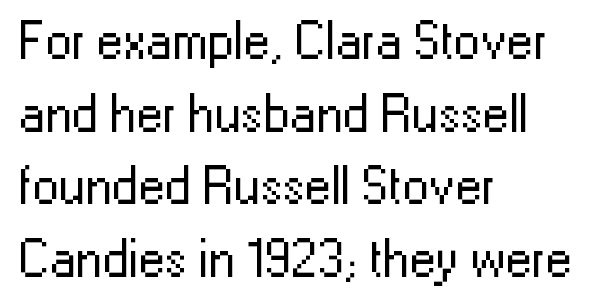
Grotesque or geometric, the face here clearly has no serifs. Letters rest on an invisible, unmarked baseline. Baseline-to-baseline distance is the conventional proportion of letter height. This rendering uses left alignment, leaving the right contour irregular.
